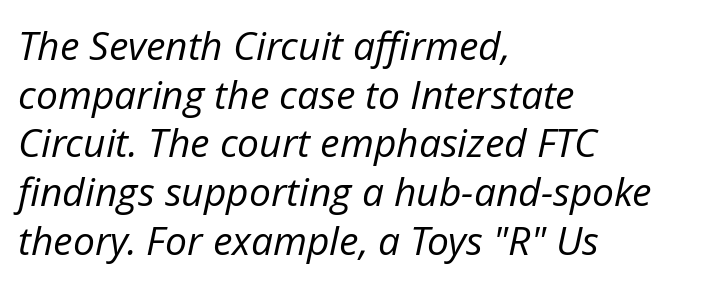
{"italic": "yes", "lean": "right", "slant_degrees": 12, "bold": "no", "weight": "regular", "width": "normal", "stroke_contrast": "low", "x_height": "medium", "monospaced": "no", "underline": "no", "align": "left", "line_spacing": "normal", "line_spacing_ratio": 1.25, "letter_spacing": "normal", "letter_spacing_em": 0.0, "glyph_px": 39}
